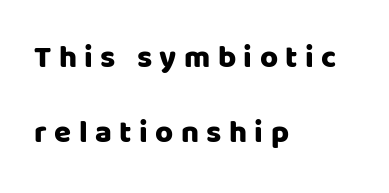
Q: Is the text italic (slanted)? A: No, it is upright.
Q: Is the typeface a serif or a sans-serif typeface? A: Sans-serif.
Q: Is the text underlined? A: No.
Q: How is the paragraph aligned? A: Left-aligned.
Q: Is the spacing between letters normal or unusually wide? A: Unusually wide.
Q: Is the spacing between lines tight, normal or loose? A: Loose.
Q: Width (condensed, normal, or wide)? A: Normal.
Q: Stroke contrast? A: Low.
Q: x-height? A: Large.
Q: Monospaced? A: No.
